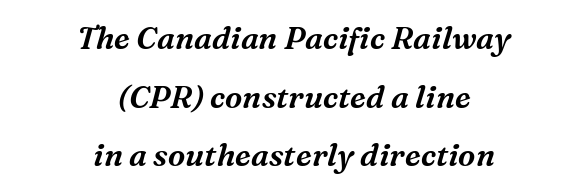
Look at the tracking — it's just the regular setting, nothing added. Unlike a clean sans, this face finishes its strokes with serifs. Slant detected: the letters are inclined. Horizontally, the lines are justified to the midpoint only. These lines are rendered in a variable-pitch font. Check the space under the baseline: it is left empty.
